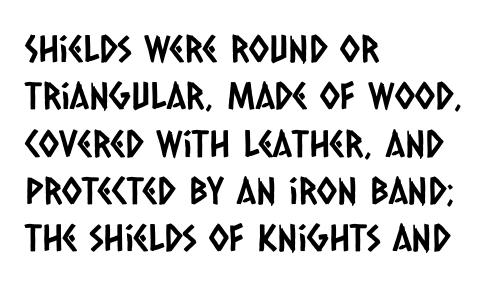
Q: Is the typeface a serif or a sans-serif typeface? A: Sans-serif.
Q: Is the text underlined? A: No.
Q: How is the paragraph aligned? A: Left-aligned.
Q: Is the spacing between letters normal or unusually wide? A: Normal.
Q: Is the spacing between lines tight, normal or loose? A: Normal.
Q: Width (condensed, normal, or wide)? A: Condensed.
Q: Stroke contrast? A: Low.
Q: x-height? A: Large.
Q: Monospaced? A: No.
